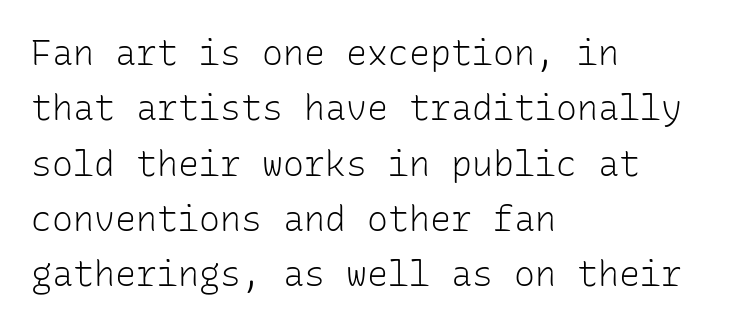
Style check: upright. A normal amount of white space separates one row of letters from the next. Caption: face not bold, strokes unweighted. The typeface chosen for these lines omits serifs. All the whitespace from short lines collects on the right. Tracking here is standard; glyphs follow each other at the usual distance.
